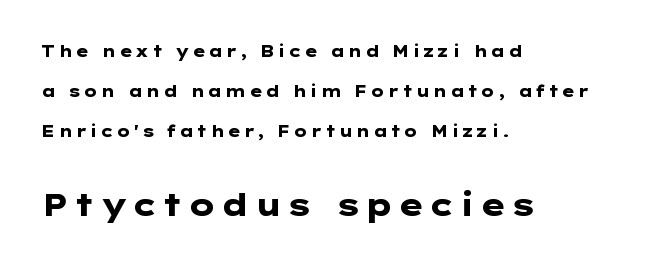
The image shows 31 px heavy, wide sans-serif type, upright; set left-aligned, loose line spacing (2.49x), not underlined; the second (bottom) block is 1.94x larger; low stroke contrast and a medium x-height.
